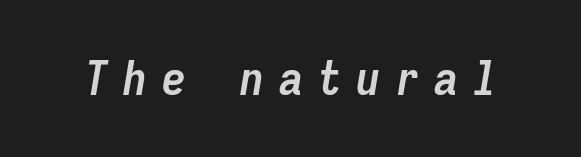
Letters rest on an invisible, unmarked baseline. Notice how thick the strokes are: this is what a full bold looks like. Characters are canted at an angle relative to the baseline's perpendicular. These lines are rendered in a fixed-pitch font.
